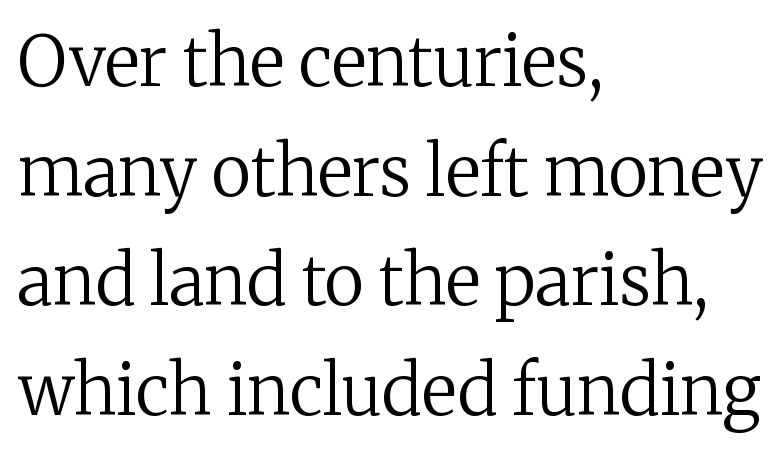
You can tell it's not italic because the verticals are truly vertical. Here the glyphs are tracked normally, forming tight word shapes. Proportional: the letters do not fall into vertical columns. A quiet, ordinary-to-light weight characterises the typeface. Beneath every word, the page is bare. A typesetter would label this face a serif.
